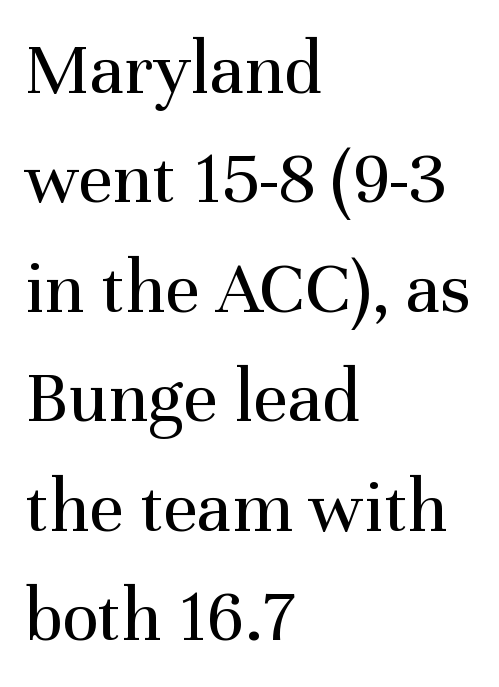
Is the type heavy? It reads as light-to-regular instead. Horizontal alignment here is leftward, the default for most running prose. Students, observe: this is what conventionally led text looks like. The typography opts for an upright posture over an oblique one. This sample has the flowing, uneven cadence of proportional lettering. The line texture is even and compact thanks to regular tracking.
